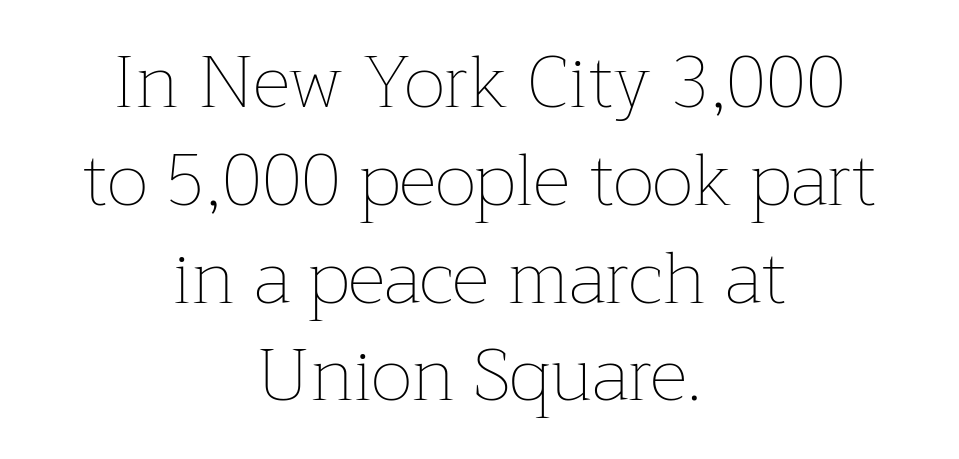
{"italic": "no", "bold": "no", "weight": "thin", "width": "normal", "stroke_contrast": "low", "x_height": "medium", "monospaced": "no", "underline": "no", "align": "center", "line_spacing": "normal", "line_spacing_ratio": 1.34, "letter_spacing": "normal", "letter_spacing_em": 0.0, "glyph_px": 73}
